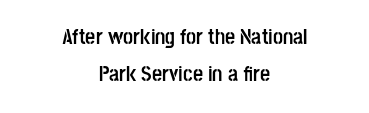
Q: Is the text bold? A: Yes.
Q: Is the text italic (slanted)? A: No, it is upright.
Q: Is the text underlined? A: No.
Q: How is the paragraph aligned? A: Centered.
Q: Is the spacing between letters normal or unusually wide? A: Normal.
Q: Is the spacing between lines tight, normal or loose? A: Normal.
